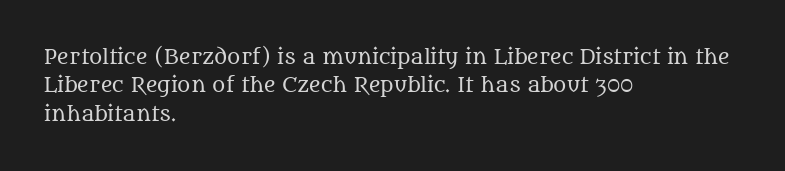
Glyph-to-glyph distance matches everyday printed text. One glance says typical: line gaps are just what's usual. A bare baseline throughout the passage. Does the lettering tilt? It doesn't — this is upright.
